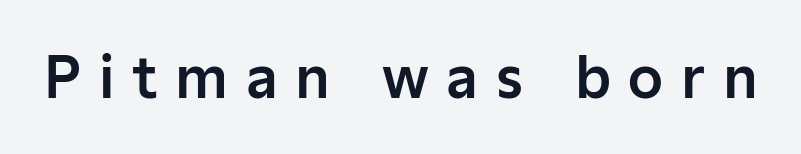
{"serif": "no", "italic": "no", "width": "normal", "stroke_contrast": "low", "x_height": "medium", "monospaced": "no", "underline": "no", "letter_spacing": "wide", "letter_spacing_em": 0.32, "glyph_px": 56}
